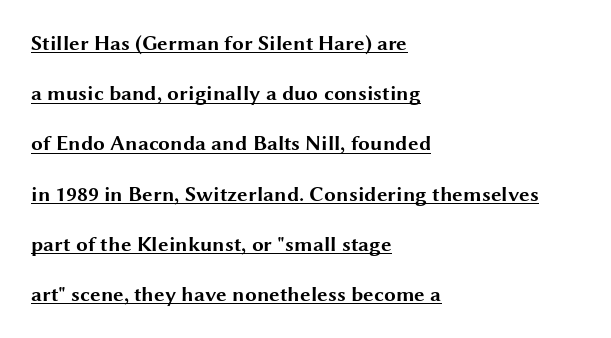
{"italic": "no", "bold": "yes", "underline": "yes", "align": "left", "line_spacing": "loose", "line_spacing_ratio": 2.39, "letter_spacing": "normal", "letter_spacing_em": 0.0, "glyph_px": 21}
